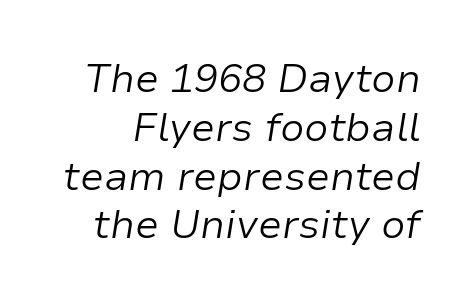
Q: Is the text bold? A: No.
Q: Is the text italic (slanted)? A: Yes, it leans right by about 9 degrees.
Q: Is the text underlined? A: No.
Q: Is the spacing between letters normal or unusually wide? A: Normal.
Q: Width (condensed, normal, or wide)? A: Normal.
Q: Stroke contrast? A: Low.
Q: x-height? A: Medium.
Q: Monospaced? A: No.
